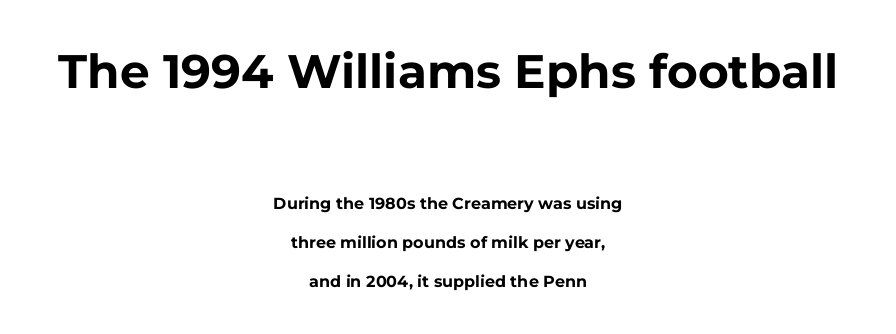
Q: Is the text bold? A: Yes.
Q: Is the text italic (slanted)? A: No, it is upright.
Q: Is the typeface a serif or a sans-serif typeface? A: Sans-serif.
Q: Is the text underlined? A: No.
Q: How is the paragraph aligned? A: Centered.
Q: Is the spacing between letters normal or unusually wide? A: Normal.
Q: Is the spacing between lines tight, normal or loose? A: Loose.
Q: Which block of text is set in a larger size, the first (top) or the second (bottom)? A: The first (top) one.
Q: Width (condensed, normal, or wide)? A: Normal.
Q: Stroke contrast? A: Low.
Q: x-height? A: Medium.
Q: Monospaced? A: No.
